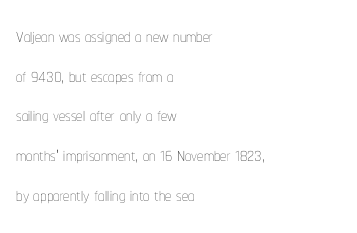
Q: Is the text bold? A: No.
Q: Is the text italic (slanted)? A: No, it is upright.
Q: Is the text underlined? A: No.
Q: How is the paragraph aligned? A: Left-aligned.
Q: Is the spacing between letters normal or unusually wide? A: Normal.
Q: Is the spacing between lines tight, normal or loose? A: Normal.
